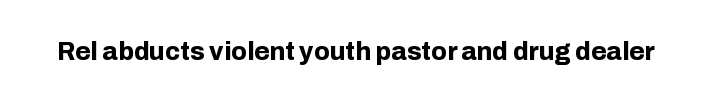
Q: Is the text bold? A: Yes.
Q: Is the text italic (slanted)? A: No, it is upright.
Q: Is the text underlined? A: No.
Q: Is the spacing between letters normal or unusually wide? A: Normal.
